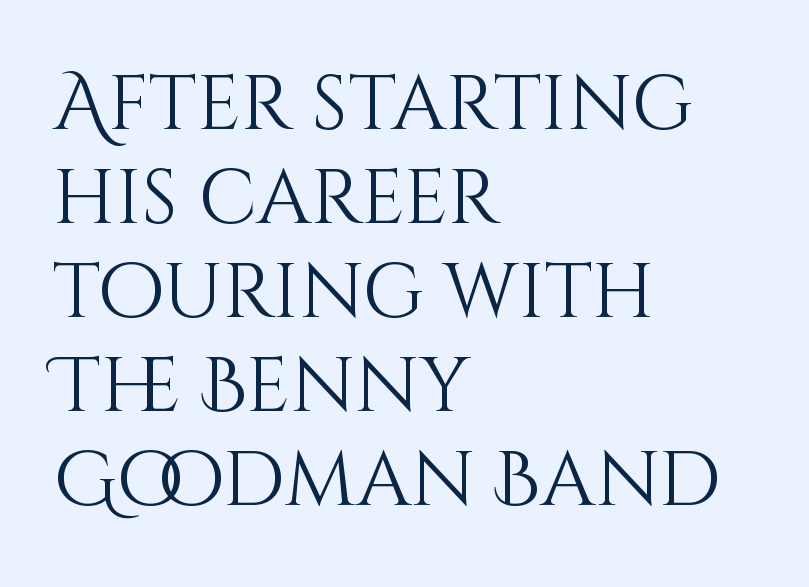
The image shows 77 px light type, upright; set left-aligned, line spacing 1.22x, normal letter spacing, not underlined; medium stroke contrast and a large x-height.
